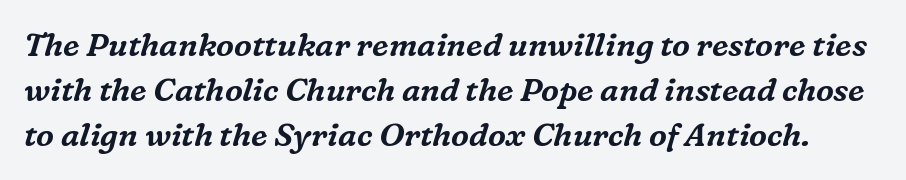
Q: Is the text italic (slanted)? A: Yes, it leans right by about 16 degrees.
Q: Is the typeface a serif or a sans-serif typeface? A: Serif.
Q: Is the text underlined? A: No.
Q: Is the spacing between letters normal or unusually wide? A: Normal.
Q: Is the spacing between lines tight, normal or loose? A: Normal.
Q: Width (condensed, normal, or wide)? A: Normal.
Q: Stroke contrast? A: Medium.
Q: x-height? A: Medium.
Q: Monospaced? A: No.
